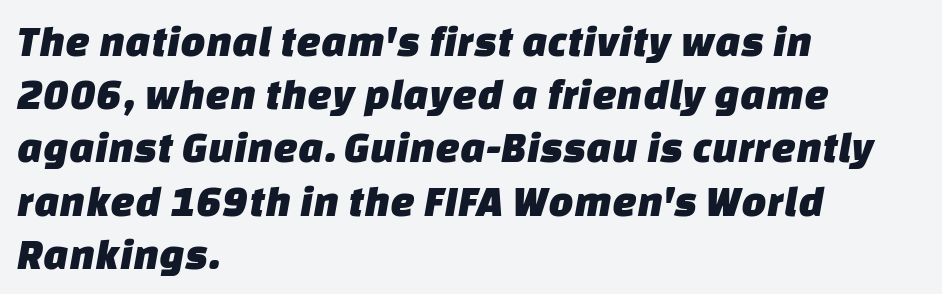
Q: Is the typeface a serif or a sans-serif typeface? A: Sans-serif.
Q: Is the text underlined? A: No.
Q: How is the paragraph aligned? A: Left-aligned.
Q: Is the spacing between letters normal or unusually wide? A: Normal.
Q: Width (condensed, normal, or wide)? A: Normal.
Q: Stroke contrast? A: Low.
Q: x-height? A: Large.
Q: Monospaced? A: No.
